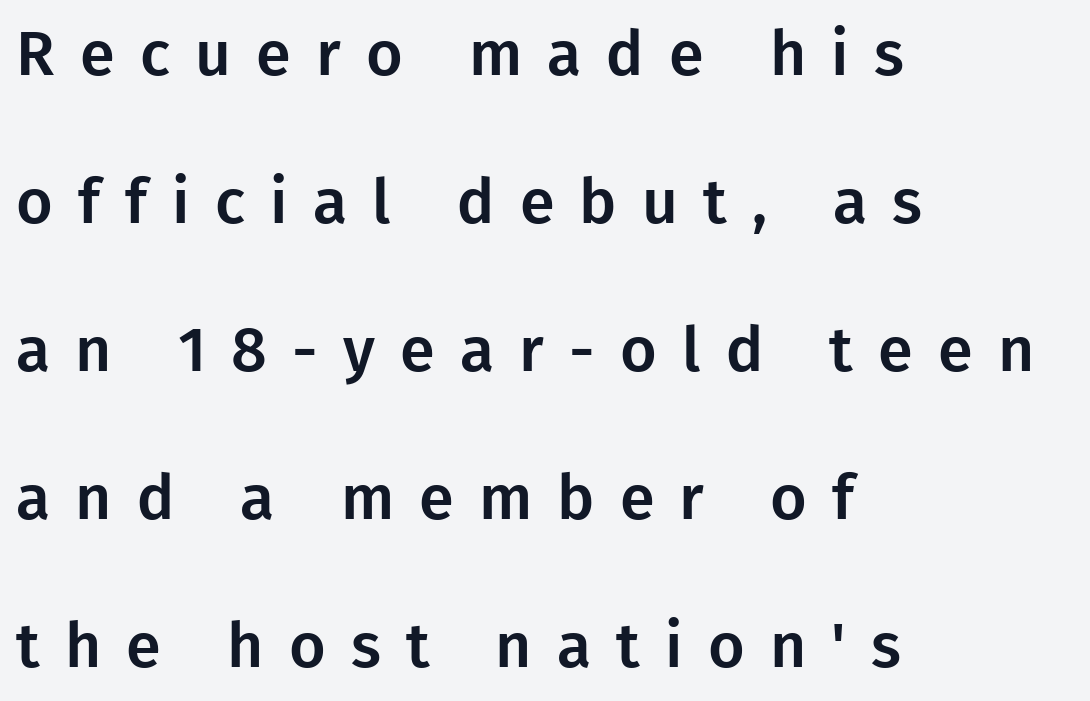
The image shows 63 px sans-serif type, upright; set left-aligned, loose line spacing (2.35x), unusually wide letter spacing (+0.4 em), not underlined; low stroke contrast and a medium x-height.
